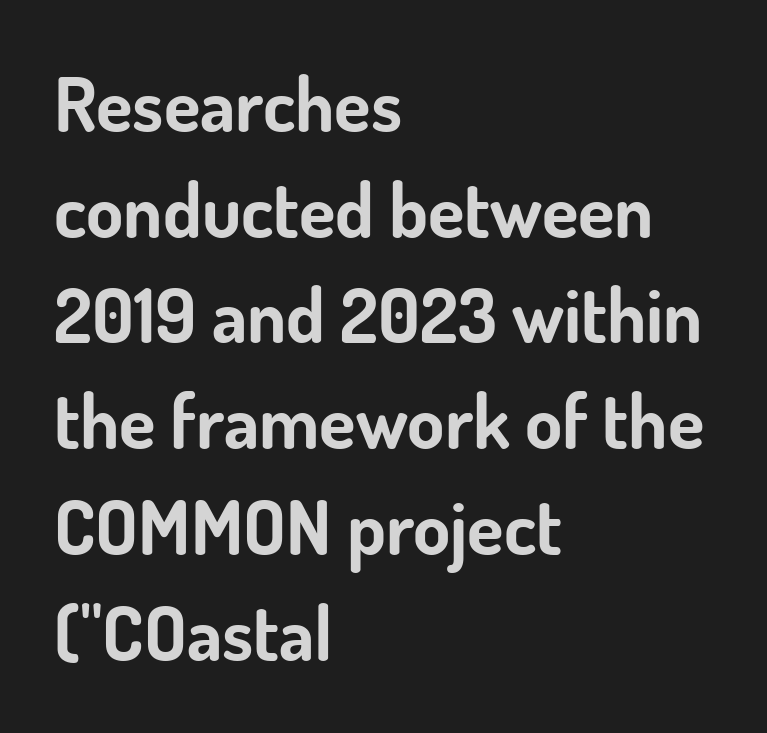
The image shows 75 px bold sans-serif type, upright; set left-aligned, normal line spacing (1.41x), normal letter spacing, not underlined; low stroke contrast and a small x-height.
